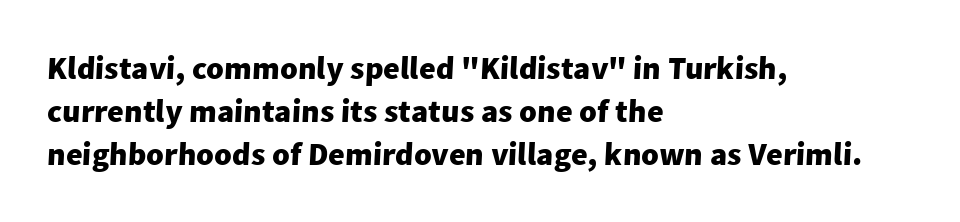
The line texture is even and compact thanks to regular tracking. If you drew a ruler down the left edge, every line would touch it. Lines of text with bare space underneath. You'd pick this weight for a headline — it's a proper bold.
